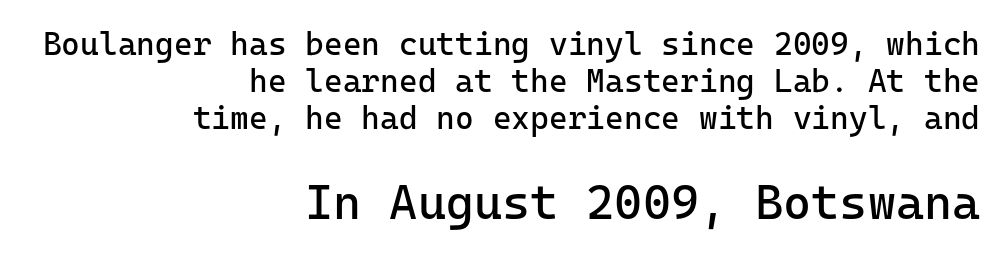
Between one letter and the next there's only the usual sliver of space. The leading is snug, giving the passage a crowded texture. Nope, not italic — everything's standing straight. A quiet, ordinary-to-light weight characterises the typeface. The strip under each line holds only bare page.
